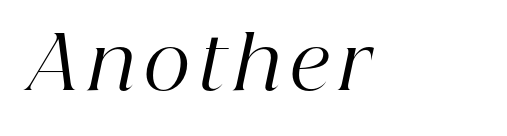
The image shows 73 px regular-weight serif type, italic (leaning right); set not underlined; high stroke contrast and a medium x-height.
